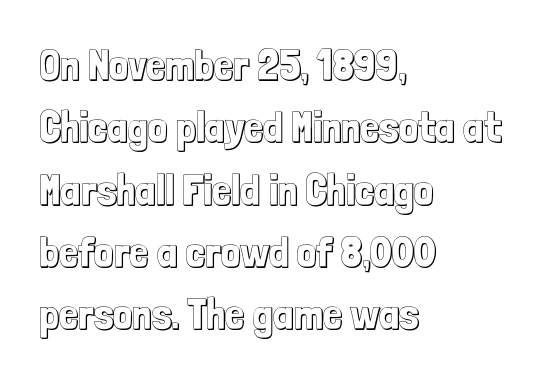
Q: Is the text italic (slanted)? A: No, it is upright.
Q: Is the text underlined? A: No.
Q: How is the paragraph aligned? A: Left-aligned.
Q: Is the spacing between letters normal or unusually wide? A: Normal.
Q: Is the spacing between lines tight, normal or loose? A: Normal.
Q: Width (condensed, normal, or wide)? A: Condensed.
Q: x-height? A: Medium.
Q: Monospaced? A: No.
